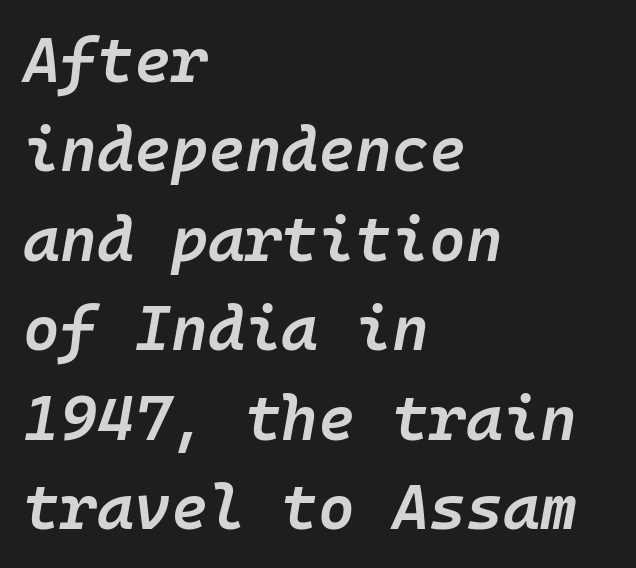
Q: Is the text bold? A: Semi-bold.
Q: Is the text italic (slanted)? A: Yes, it leans right by about 10 degrees.
Q: Is the text underlined? A: No.
Q: How is the paragraph aligned? A: Left-aligned.
Q: Is the spacing between letters normal or unusually wide? A: Normal.
Q: Is the spacing between lines tight, normal or loose? A: Normal.
Q: Width (condensed, normal, or wide)? A: Normal.
Q: Stroke contrast? A: Low.
Q: x-height? A: Medium.
